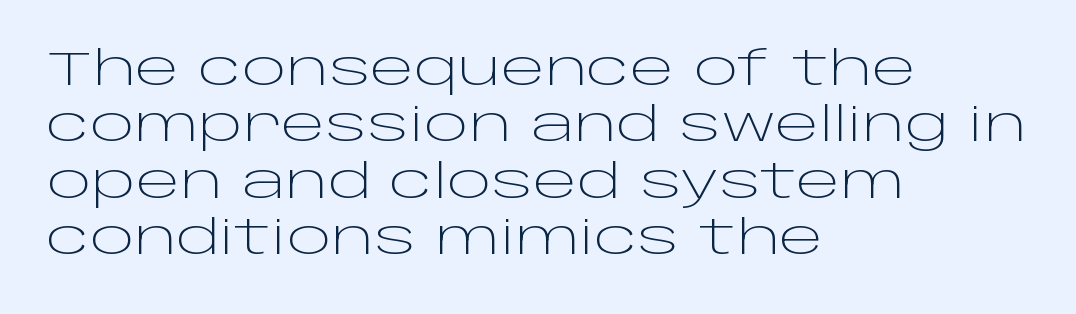
The image shows 47 px light, wide sans-serif type, upright; set left-aligned, line spacing 1.2x, normal letter spacing, not underlined; low stroke contrast and a large x-height.
